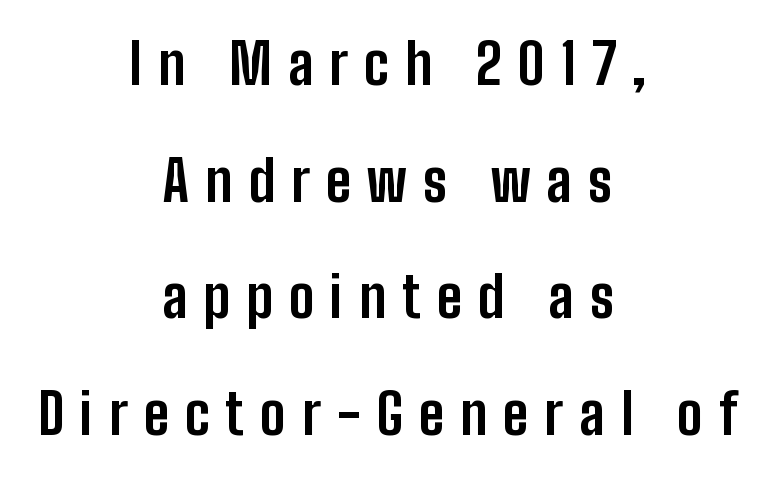
{"serif": "no", "italic": "no", "bold": "yes", "weight": "bold", "width": "condensed", "stroke_contrast": "low", "x_height": "medium", "monospaced": "no", "underline": "no", "align": "center", "line_spacing": "loose", "line_spacing_ratio": 2.12, "letter_spacing": "wide", "letter_spacing_em": 0.29, "glyph_px": 55}
